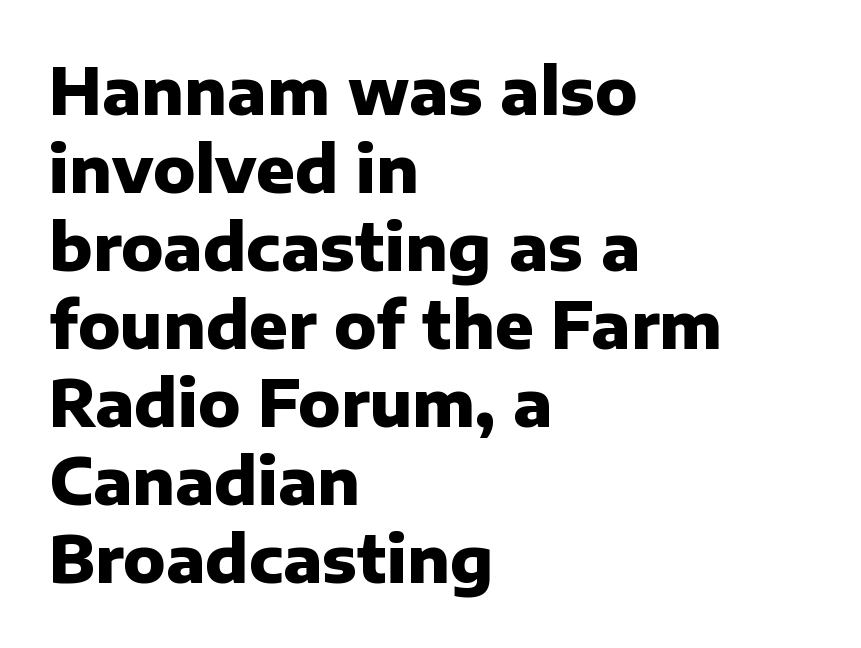
{"serif": "no", "italic": "no", "bold": "yes", "weight": "heavy", "width": "normal", "stroke_contrast": "low", "x_height": "medium", "monospaced": "no", "underline": "no", "align": "left", "line_spacing_ratio": 1.22, "letter_spacing": "normal", "letter_spacing_em": 0.0, "glyph_px": 64}
